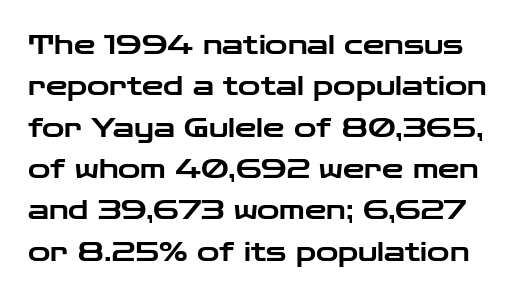
The image shows 27 px text type, upright; set normal line spacing (1.53x), normal letter spacing, not underlined.
